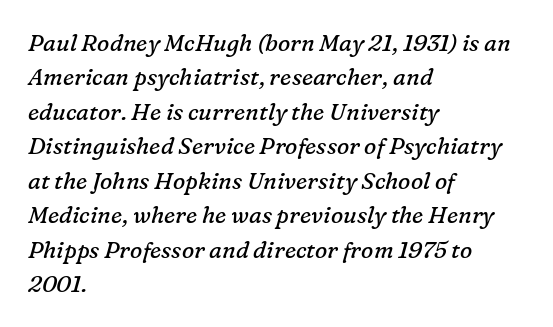
You could call the tracking neutral — neither tight nor loose. Rows of type keep a routine distance in the vertical direction. Stems here are at most as thick as an everyday book face. The ragged edge is on the right, which tells us the setting is flush left. It's the slanting kind of type.
